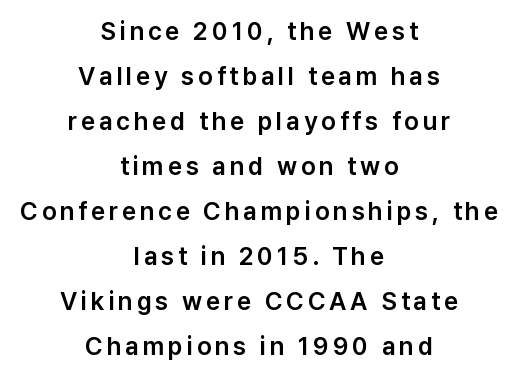
Q: Is the text italic (slanted)? A: No, it is upright.
Q: Is the text underlined? A: No.
Q: How is the paragraph aligned? A: Centered.
